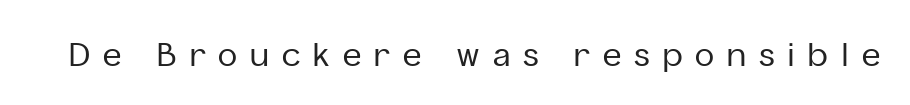
Q: Is the text italic (slanted)? A: No, it is upright.
Q: Is the typeface a serif or a sans-serif typeface? A: Sans-serif.
Q: Is the text underlined? A: No.
Q: Is the spacing between letters normal or unusually wide? A: Unusually wide.
Q: Width (condensed, normal, or wide)? A: Normal.
Q: Stroke contrast? A: Low.
Q: x-height? A: Medium.
Q: Monospaced? A: No.
